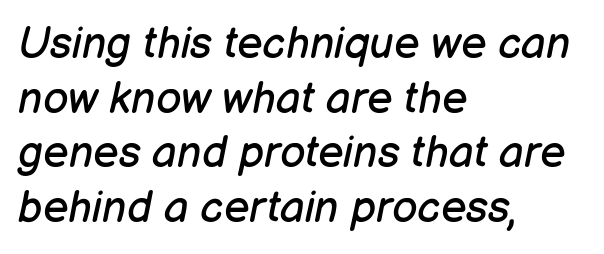
Q: Is the text bold? A: No.
Q: Is the text italic (slanted)? A: Yes, it leans right by about 12 degrees.
Q: Is the text underlined? A: No.
Q: How is the paragraph aligned? A: Left-aligned.
Q: Is the spacing between letters normal or unusually wide? A: Normal.
Q: Width (condensed, normal, or wide)? A: Normal.
Q: Stroke contrast? A: Low.
Q: x-height? A: Medium.
Q: Monospaced? A: No.
